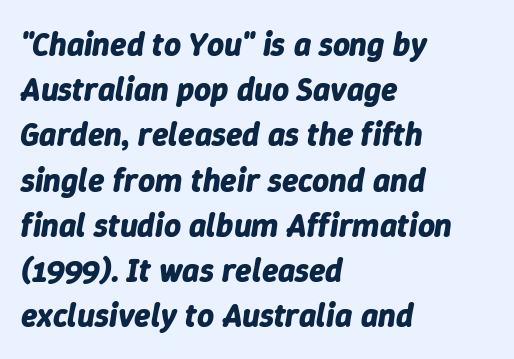
Here the designer chose a conventional face with non-uniform glyph widths. Posture: slanted. Compared with an ordinary text face, these strokes are far heavier — a full bold. The space directly below the letters is spotless.
